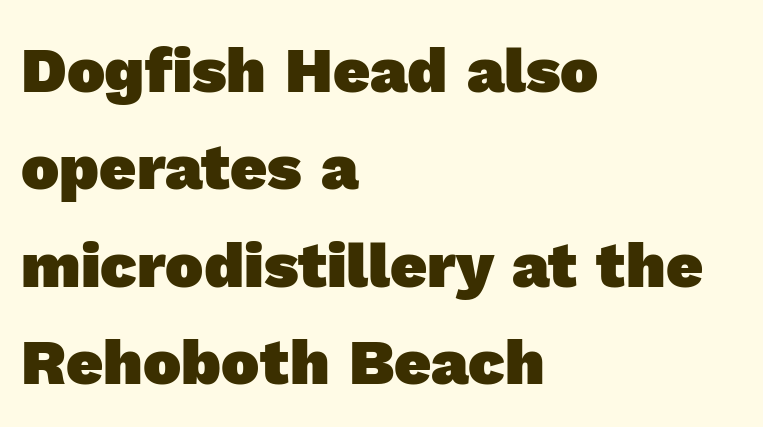
The image shows 64 px heavy sans-serif type; set left-aligned, normal line spacing (1.52x), normal letter spacing, not underlined; a medium x-height.
